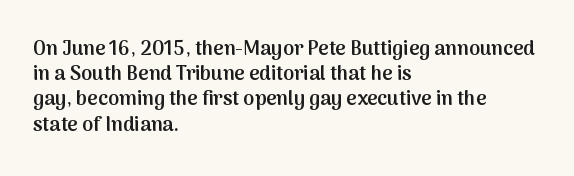
The image shows 20 px text type, upright; set left-aligned, normal line spacing (1.26x), normal letter spacing, not underlined.
